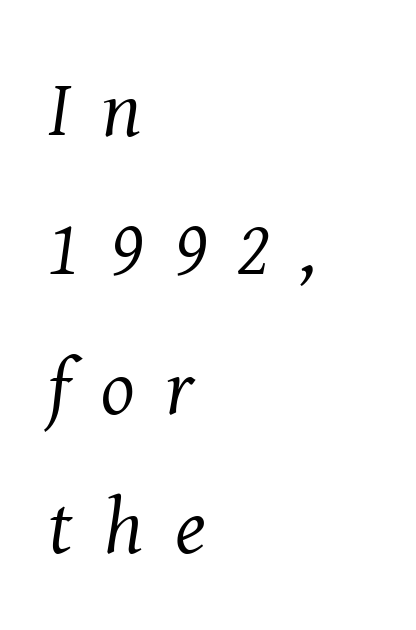
Letters have the restrained weight of plain body copy at most. Letterform terminals end in serifs throughout the passage. Caption: multi-line text, flush left, ragged right. The whole block is typeset with a tilt. The passage shown is typed in a proportional face where columns would drift. The tracking jumps out immediately: characters are airy and widely separated.
